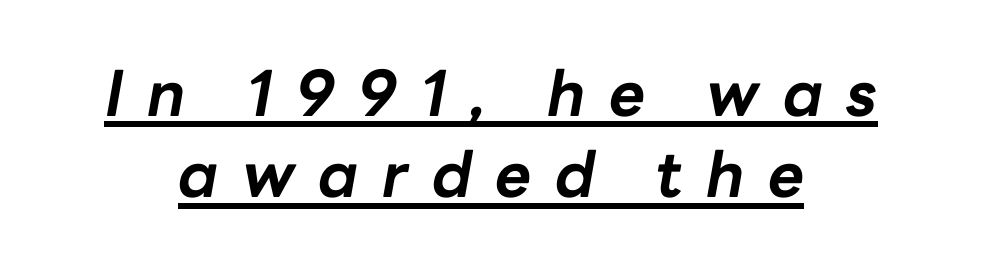
Q: Is the text bold? A: Yes.
Q: Is the text italic (slanted)? A: Yes, it leans right by about 10 degrees.
Q: Is the text underlined? A: Yes.
Q: How is the paragraph aligned? A: Centered.
Q: Is the spacing between letters normal or unusually wide? A: Unusually wide.
Q: Is the spacing between lines tight, normal or loose? A: Normal.
Q: Width (condensed, normal, or wide)? A: Normal.
Q: Stroke contrast? A: Low.
Q: x-height? A: Medium.
Q: Monospaced? A: No.
